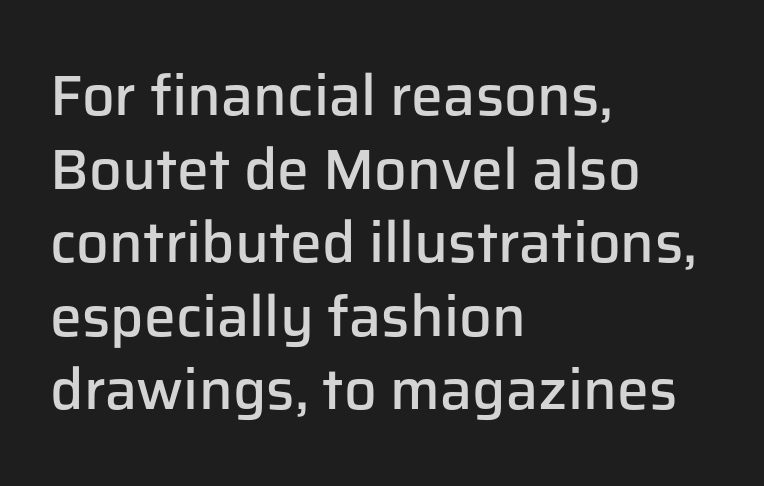
Q: Is the text bold? A: Semi-bold.
Q: Is the text italic (slanted)? A: No, it is upright.
Q: Is the typeface a serif or a sans-serif typeface? A: Sans-serif.
Q: Is the text underlined? A: No.
Q: How is the paragraph aligned? A: Left-aligned.
Q: Is the spacing between letters normal or unusually wide? A: Normal.
Q: Is the spacing between lines tight, normal or loose? A: Normal.
Q: Width (condensed, normal, or wide)? A: Normal.
Q: Stroke contrast? A: Low.
Q: x-height? A: Medium.
Q: Monospaced? A: No.
